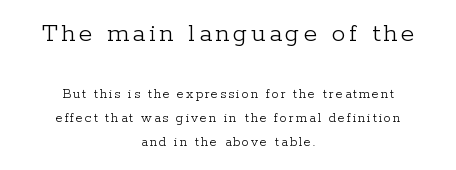
Italic? Not at all — the glyphs are vertical. Bold? No — there's no thickening of the strokes. A student would notice the top passage is typeset larger than what follows. Descenders are the only things crossing below the line.
